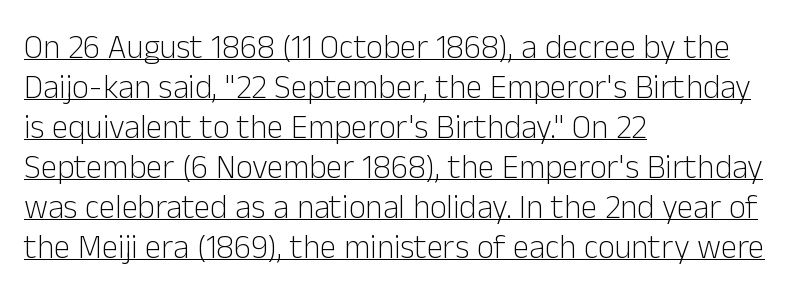
{"serif": "no", "italic": "no", "bold": "no", "weight": "light", "width": "normal", "stroke_contrast": "low", "x_height": "medium", "monospaced": "no", "underline": "yes", "align": "left", "line_spacing_ratio": 1.21, "letter_spacing": "normal", "letter_spacing_em": 0.0, "glyph_px": 33}
